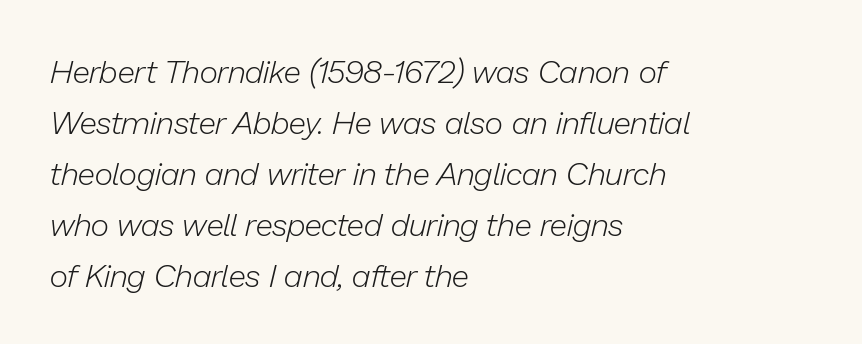
{"italic": "yes", "lean": "right", "slant_degrees": 13, "bold": "no", "weight": "light", "width": "normal", "stroke_contrast": "low", "x_height": "medium", "monospaced": "no", "underline": "no", "align": "left", "line_spacing": "normal", "line_spacing_ratio": 1.59, "letter_spacing": "normal", "letter_spacing_em": 0.0, "glyph_px": 32}
